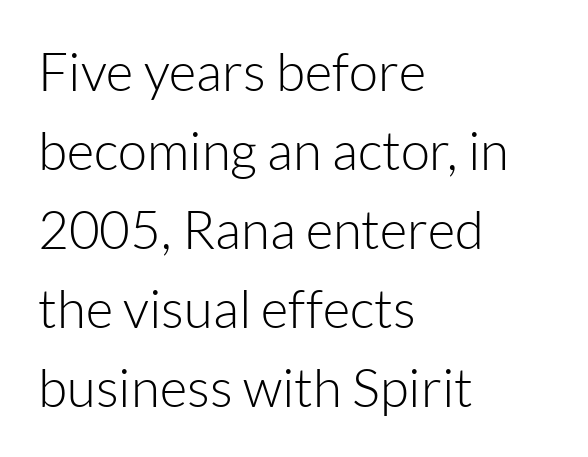
Letterform terminals end flat and unadorned throughout the passage. This sample uses an upright cut, with every glyph sitting square on the baseline. Clear beneath every line of the passage. Character widths vary here, with narrow letters taking less room than wide ones.
